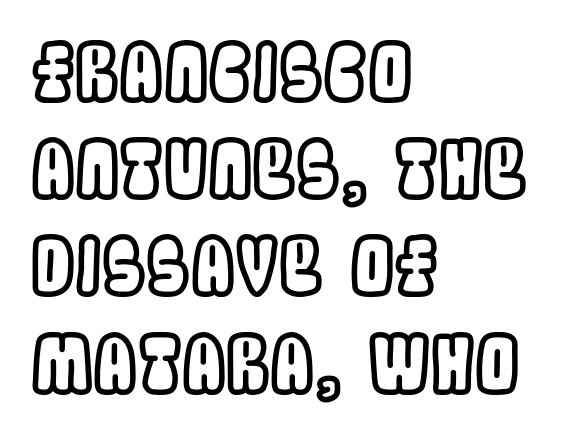
The tracking reads as untouched default to a designer's eye. Does the lettering tilt? It doesn't — this is upright. The strip under each line holds only bare page. Here the designer chose a conventional face with non-uniform glyph widths. The rendering anchors every line to the left-hand side.
